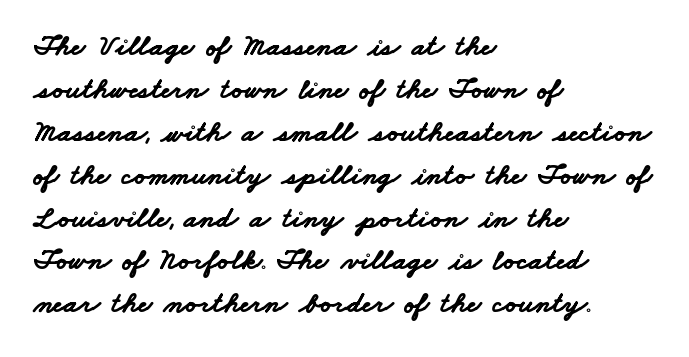
The image shows 30 px bold, wide sans-serif type; set left-aligned, normal line spacing (1.43x), normal letter spacing, not underlined; low stroke contrast and a small x-height.
